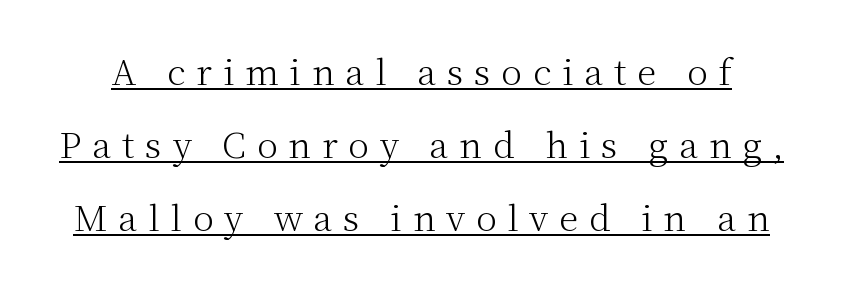
The image shows 35 px light serif type, upright; set loose line spacing (2.09x), unusually wide letter spacing (+0.31 em), underlined; medium stroke contrast and a medium x-height.
